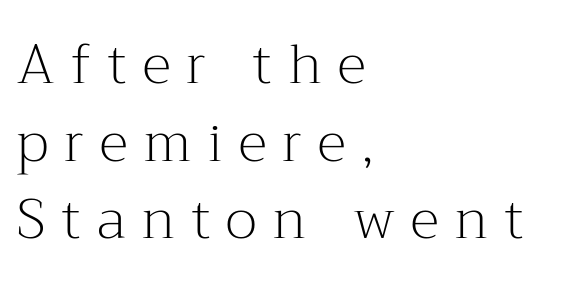
The image shows 55 px light serif type, upright; set left-aligned, normal line spacing (1.41x), unusually wide letter spacing (+0.29 em), not underlined; medium stroke contrast and a medium x-height.
